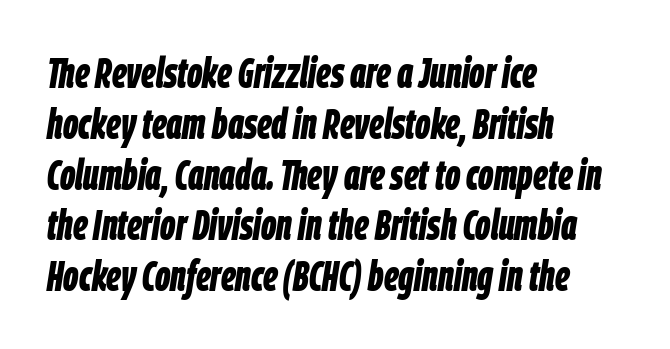
Q: Is the text bold? A: Yes.
Q: Is the text italic (slanted)? A: Yes, it leans right by about 9 degrees.
Q: Is the text underlined? A: No.
Q: How is the paragraph aligned? A: Left-aligned.
Q: Is the spacing between letters normal or unusually wide? A: Normal.
Q: Width (condensed, normal, or wide)? A: Condensed.
Q: Stroke contrast? A: Low.
Q: x-height? A: Large.
Q: Monospaced? A: No.
